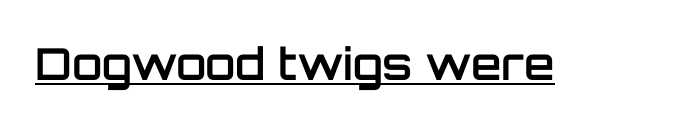
Q: Is the text bold? A: Semi-bold.
Q: Is the text italic (slanted)? A: No, it is upright.
Q: Is the typeface a serif or a sans-serif typeface? A: Sans-serif.
Q: Is the text underlined? A: Yes.
Q: Is the spacing between letters normal or unusually wide? A: Normal.
Q: Width (condensed, normal, or wide)? A: Normal.
Q: Stroke contrast? A: Low.
Q: x-height? A: Large.
Q: Monospaced? A: No.
